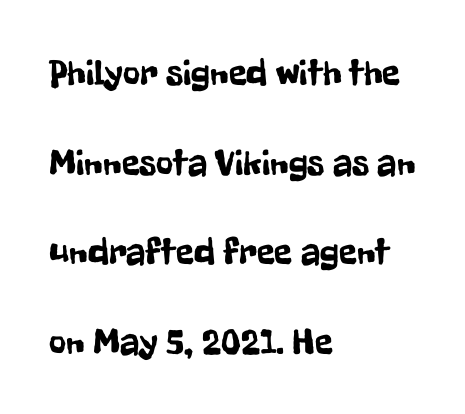
Q: Is the text italic (slanted)? A: No, it is upright.
Q: Is the typeface a serif or a sans-serif typeface? A: Sans-serif.
Q: Is the text underlined? A: No.
Q: How is the paragraph aligned? A: Left-aligned.
Q: Is the spacing between letters normal or unusually wide? A: Normal.
Q: Is the spacing between lines tight, normal or loose? A: Loose.
Q: Width (condensed, normal, or wide)? A: Condensed.
Q: Stroke contrast? A: Low.
Q: x-height? A: Medium.
Q: Monospaced? A: No.
